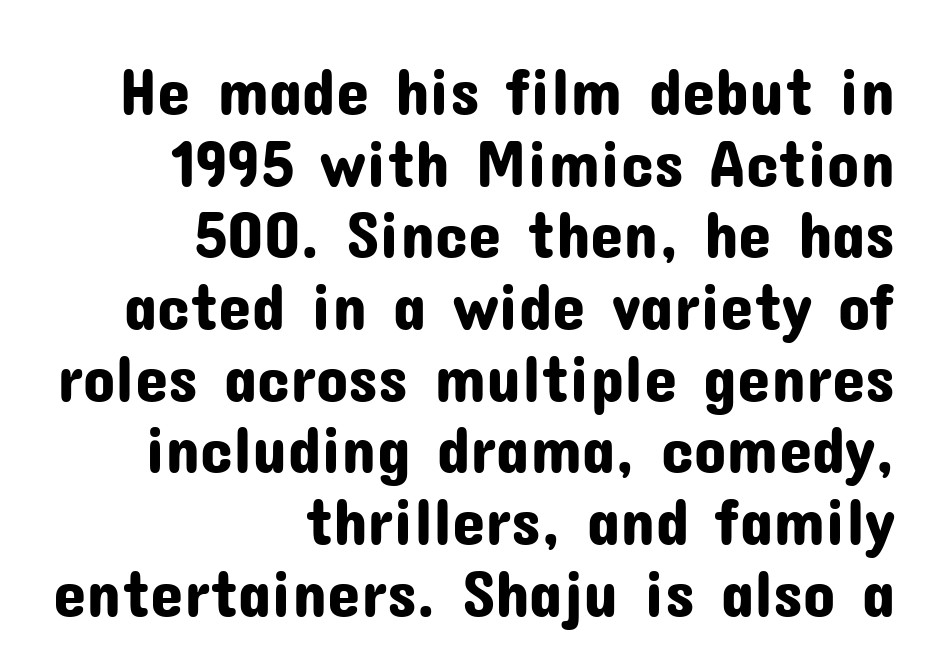
The image shows 67 px sans-serif type, upright; set right-aligned, tight line spacing (1.07x), normal letter spacing, not underlined; low stroke contrast and a medium x-height.
